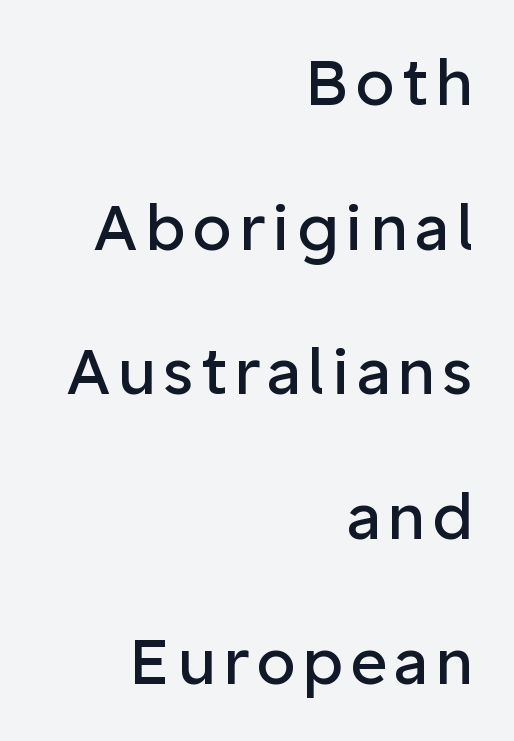
Q: Is the text bold? A: No.
Q: Is the text italic (slanted)? A: No, it is upright.
Q: Is the typeface a serif or a sans-serif typeface? A: Sans-serif.
Q: Is the text underlined? A: No.
Q: How is the paragraph aligned? A: Right-aligned.
Q: Is the spacing between lines tight, normal or loose? A: Loose.
Q: Width (condensed, normal, or wide)? A: Normal.
Q: Stroke contrast? A: Low.
Q: x-height? A: Medium.
Q: Monospaced? A: No.
